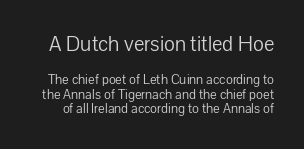
{"italic": "no", "bold": "no", "underline": "no", "line_spacing": "tight", "line_spacing_ratio": 1.03, "letter_spacing": "normal", "letter_spacing_em": 0.0, "larger_block": "first", "size_ratio": 1.57, "glyph_px": 22}
